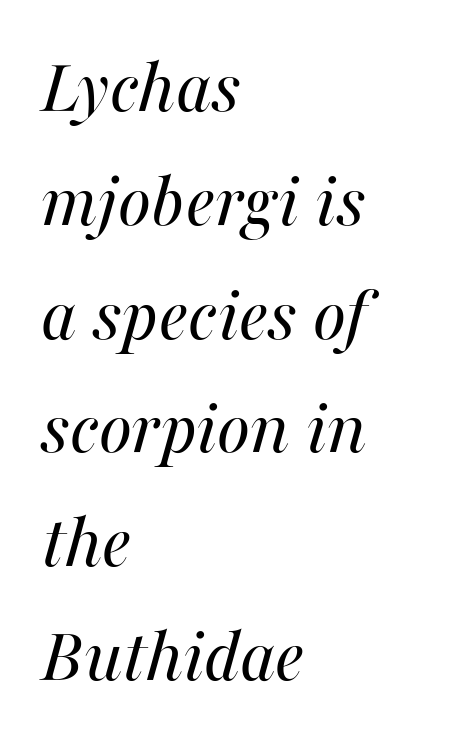
{"italic": "yes", "lean": "right", "slant_degrees": 16, "bold": "no", "weight": "regular", "width": "normal", "stroke_contrast": "medium", "x_height": "medium", "monospaced": "no", "underline": "no", "align": "left", "line_spacing": "normal", "line_spacing_ratio": 1.44, "letter_spacing": "normal", "letter_spacing_em": 0.0, "glyph_px": 79}
